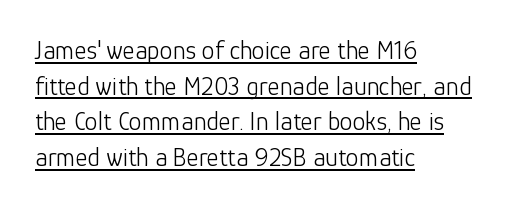
The type is set solid horizontally, with unmodified tracking. The line-height multiplier appears to be the usual default. Stroke thickness stays within the range of a standard reading face or lighter. The paragraph has a hard left edge and a soft right edge.
